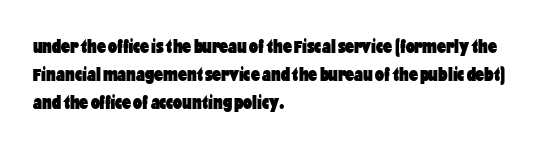
{"italic": "no", "bold": "yes", "underline": "no", "align": "left", "line_spacing": "normal", "line_spacing_ratio": 1.39, "letter_spacing": "normal", "letter_spacing_em": 0.0, "glyph_px": 20}
